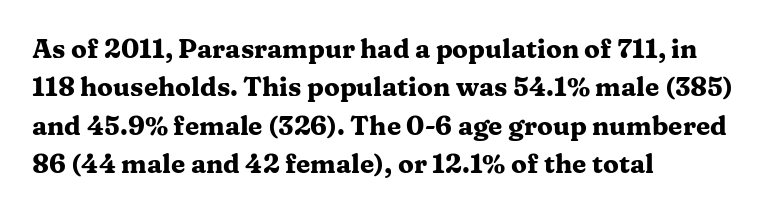
A typesetter would mark this as roman, not italic. Rule under the text: the space is simply empty. Layout note: lines flush left. The designer left line spacing at the default. What weight is shown? A full bold with thick strokes. This sample uses plain, unmodified letter spacing.
